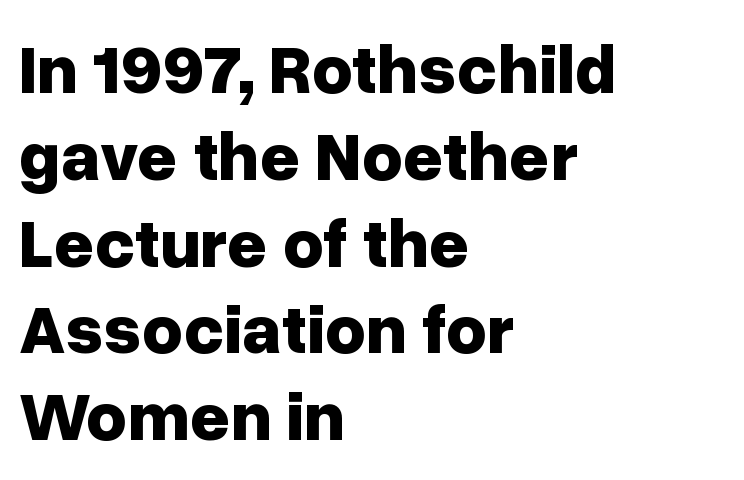
{"serif": "no", "italic": "no", "bold": "yes", "weight": "bold", "width": "normal", "stroke_contrast": "low", "x_height": "medium", "monospaced": "no", "underline": "no", "align": "left", "line_spacing_ratio": 1.24, "letter_spacing": "normal", "letter_spacing_em": 0.0, "glyph_px": 70}
